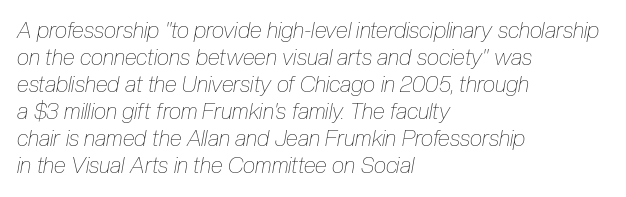
{"italic": "yes", "lean": "right", "slant_degrees": 10, "bold": "no", "underline": "no", "align": "left", "line_spacing_ratio": 1.23, "letter_spacing": "normal", "letter_spacing_em": 0.0, "glyph_px": 22}
